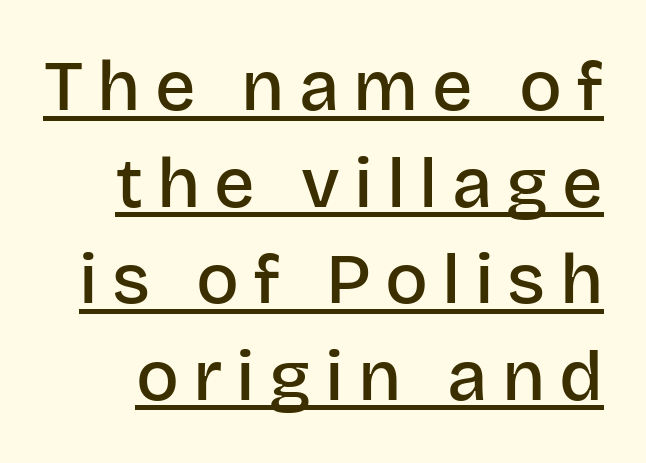
{"serif": "no", "italic": "no", "bold": "semi", "weight": "semibold", "width": "normal", "stroke_contrast": "low", "x_height": "large", "monospaced": "no", "underline": "yes", "line_spacing": "normal", "line_spacing_ratio": 1.36, "letter_spacing": "wide", "letter_spacing_em": 0.2, "glyph_px": 71}
